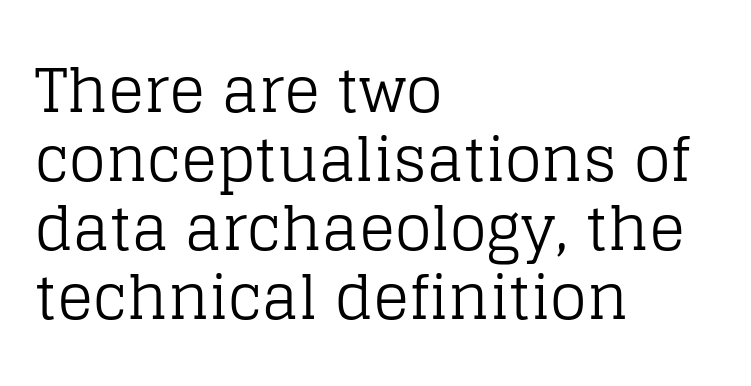
The image shows 60 px regular-weight serif type, upright; set left-aligned, tight line spacing (1.15x), normal letter spacing, not underlined; low stroke contrast and a large x-height.
